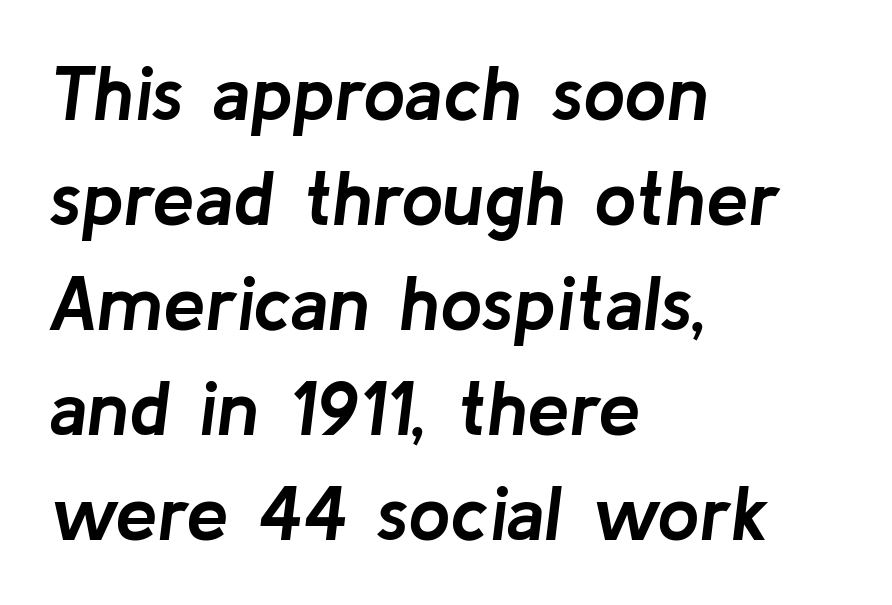
Q: Is the text bold? A: Yes.
Q: Is the text italic (slanted)? A: Yes, it leans right by about 8 degrees.
Q: Is the text underlined? A: No.
Q: How is the paragraph aligned? A: Left-aligned.
Q: Is the spacing between letters normal or unusually wide? A: Normal.
Q: Is the spacing between lines tight, normal or loose? A: Normal.
Q: Width (condensed, normal, or wide)? A: Normal.
Q: Stroke contrast? A: Low.
Q: x-height? A: Medium.
Q: Monospaced? A: No.
